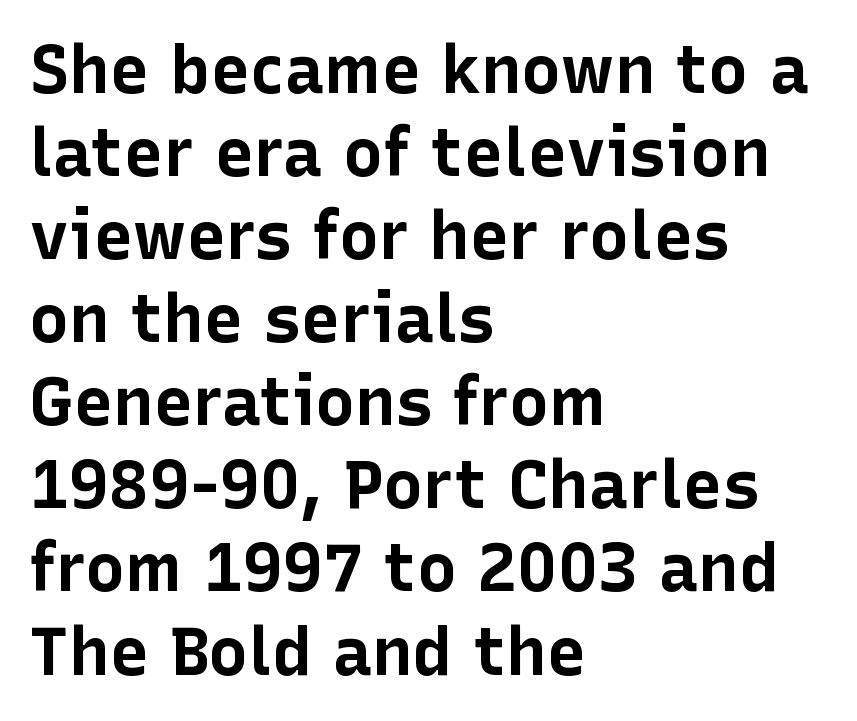
The image shows 67 px bold sans-serif type, upright; set left-aligned, line spacing 1.24x, normal letter spacing, not underlined; low stroke contrast and a medium x-height.
